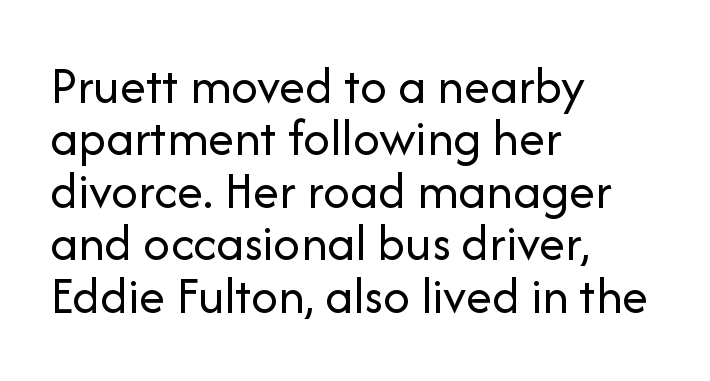
Q: Is the text bold? A: No.
Q: Is the text italic (slanted)? A: No, it is upright.
Q: Is the typeface a serif or a sans-serif typeface? A: Sans-serif.
Q: Is the text underlined? A: No.
Q: How is the paragraph aligned? A: Left-aligned.
Q: Is the spacing between letters normal or unusually wide? A: Normal.
Q: Is the spacing between lines tight, normal or loose? A: Tight.
Q: Width (condensed, normal, or wide)? A: Normal.
Q: Stroke contrast? A: Low.
Q: x-height? A: Medium.
Q: Monospaced? A: No.
